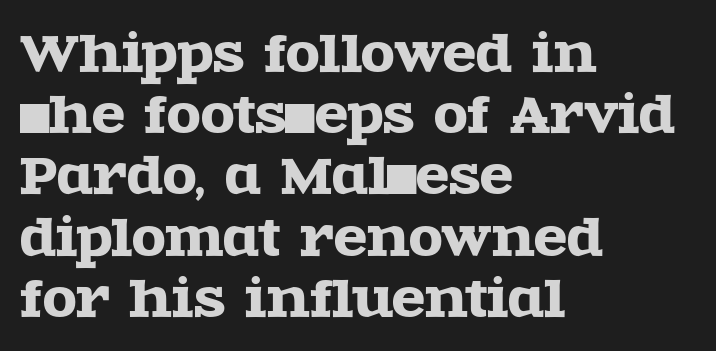
{"serif": "yes", "italic": "no", "width": "wide", "x_height": "large", "monospaced": "no", "underline": "no", "align": "left", "line_spacing": "normal", "line_spacing_ratio": 1.25, "letter_spacing": "normal", "letter_spacing_em": 0.0, "glyph_px": 49}
